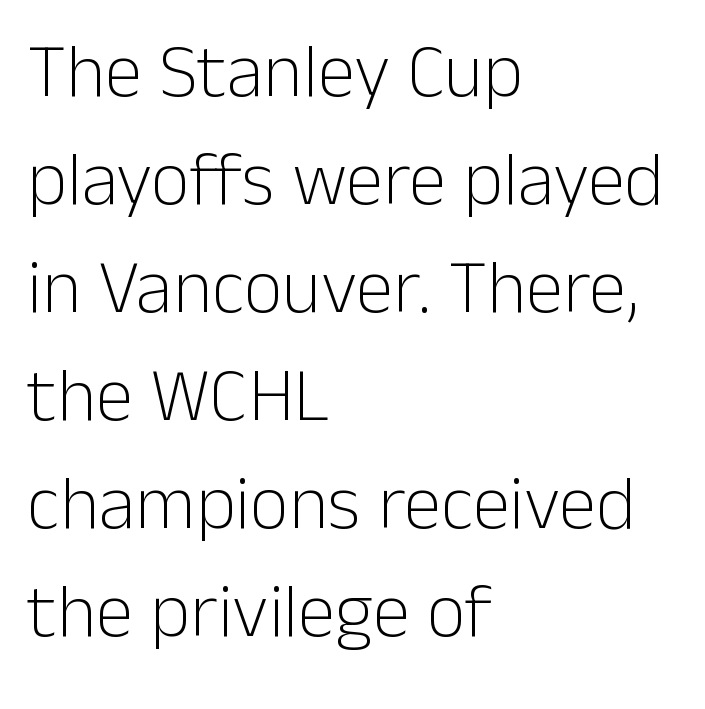
{"serif": "no", "italic": "no", "bold": "no", "weight": "light", "width": "normal", "stroke_contrast": "low", "x_height": "medium", "monospaced": "no", "underline": "no", "align": "left", "line_spacing": "normal", "line_spacing_ratio": 1.42, "letter_spacing": "normal", "letter_spacing_em": 0.0, "glyph_px": 76}
